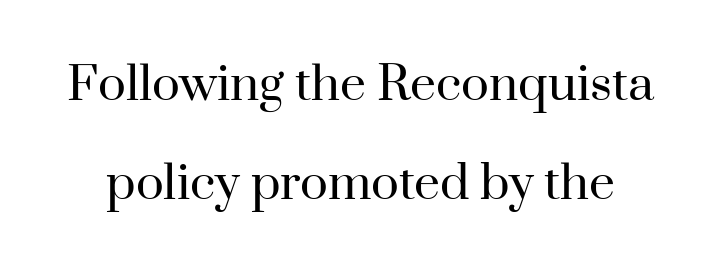
The image shows 46 px regular-weight serif type, upright; set loose line spacing (2.15x), normal letter spacing, not underlined; high stroke contrast and a small x-height.
